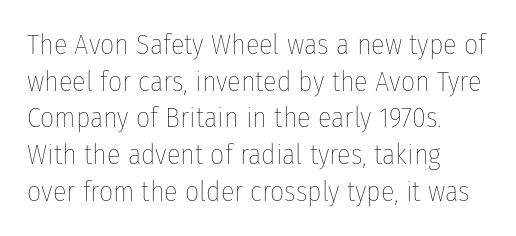
Q: Is the text bold? A: No.
Q: Is the text italic (slanted)? A: No, it is upright.
Q: Is the text underlined? A: No.
Q: How is the paragraph aligned? A: Left-aligned.
Q: Is the spacing between letters normal or unusually wide? A: Normal.
Q: Is the spacing between lines tight, normal or loose? A: Normal.
Q: Width (condensed, normal, or wide)? A: Condensed.
Q: Stroke contrast? A: Low.
Q: x-height? A: Medium.
Q: Monospaced? A: No.
